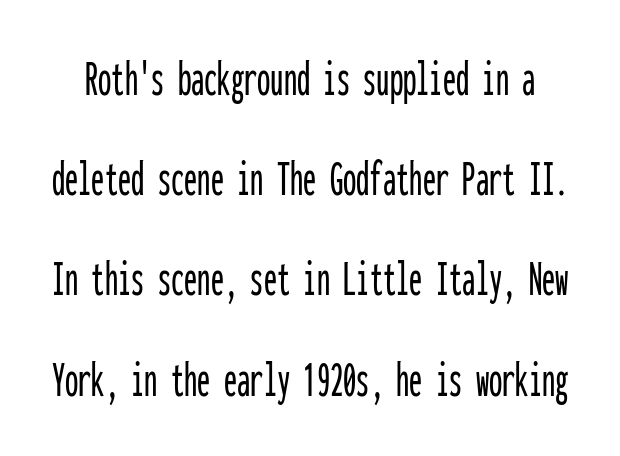
The image shows 53 px condensed sans-serif type, upright, monospaced; set line spacing 1.89x, normal letter spacing, not underlined; low stroke contrast and a medium x-height.
